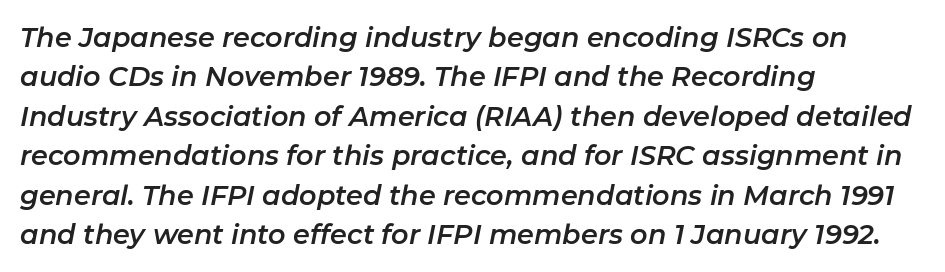
{"italic": "yes", "lean": "right", "slant_degrees": 11, "underline": "no", "align": "left", "line_spacing": "normal", "line_spacing_ratio": 1.46, "letter_spacing": "normal", "letter_spacing_em": 0.0, "glyph_px": 27}
